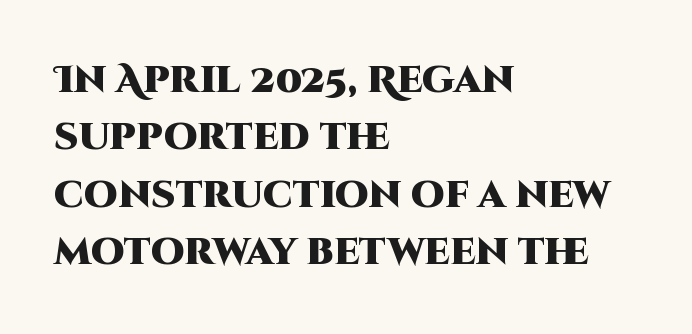
The image shows 38 px heavy sans-serif type, upright; set left-aligned, normal line spacing (1.51x), normal letter spacing, not underlined; high stroke contrast and a large x-height.
